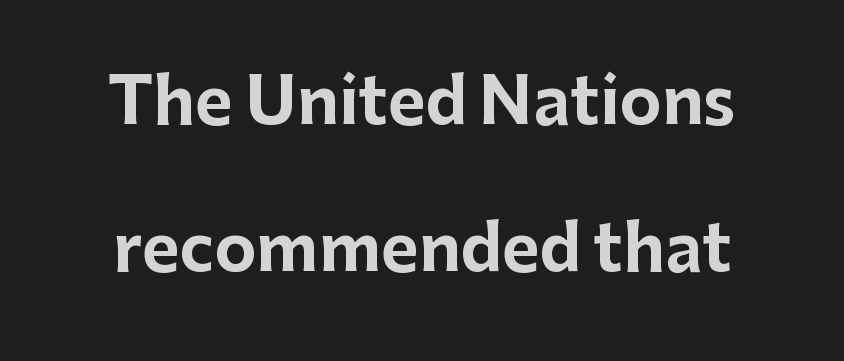
The gap between lines stays unmarked. Airy leading. In terms of letterspacing, this is plain default setting. Summary of weight: heavy, a full bold.
